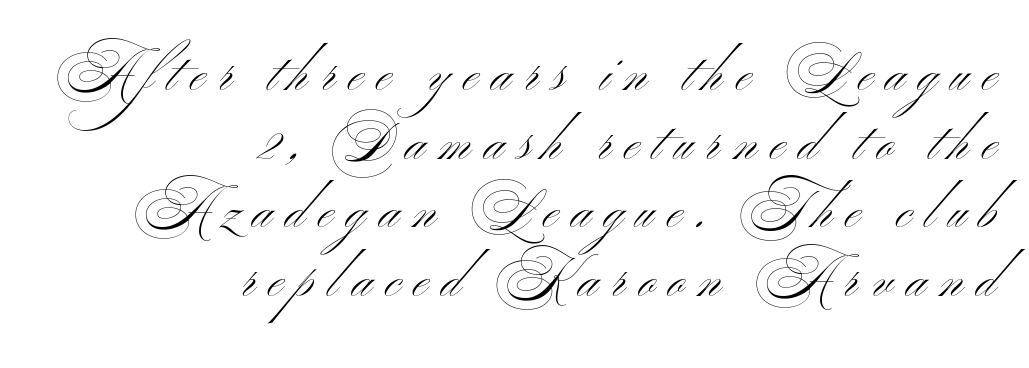
The image shows 52 px light, wide sans-serif type; set right-aligned, normal line spacing (1.32x), unusually wide letter spacing (+0.26 em), not underlined; medium stroke contrast and a small x-height.
